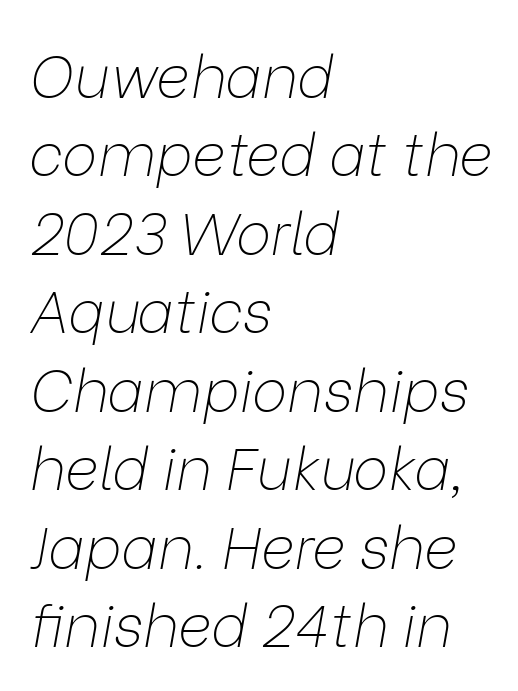
Q: Is the text bold? A: No.
Q: Is the text italic (slanted)? A: Yes, it leans right by about 9 degrees.
Q: Is the text underlined? A: No.
Q: How is the paragraph aligned? A: Left-aligned.
Q: Is the spacing between letters normal or unusually wide? A: Normal.
Q: Is the spacing between lines tight, normal or loose? A: Normal.
Q: Width (condensed, normal, or wide)? A: Normal.
Q: Stroke contrast? A: Low.
Q: x-height? A: Medium.
Q: Monospaced? A: No.
